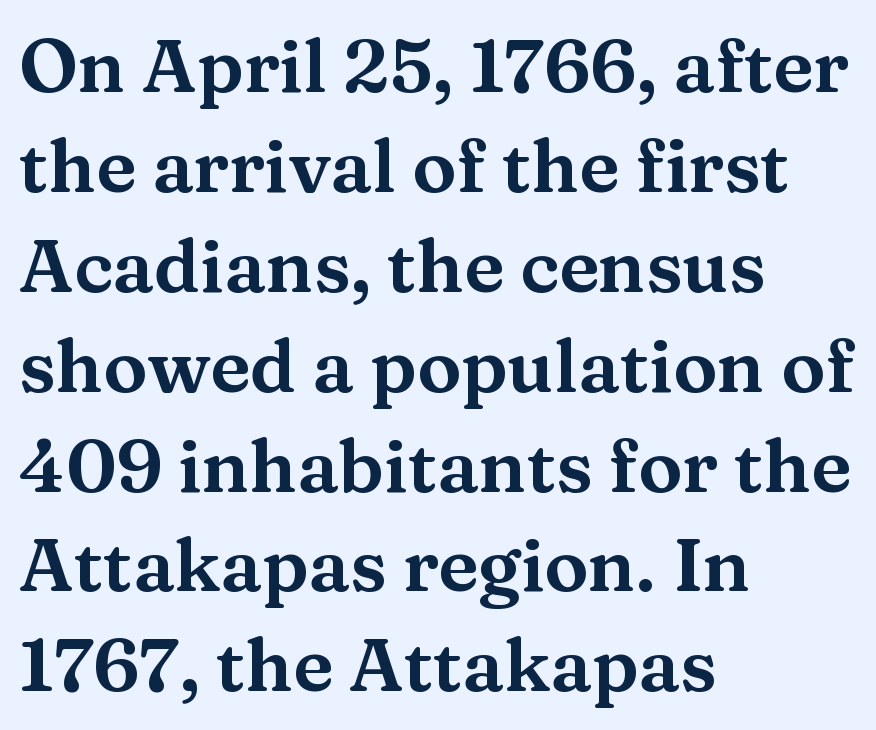
{"serif": "yes", "italic": "no", "width": "wide", "stroke_contrast": "medium", "x_height": "medium", "monospaced": "no", "underline": "no", "align": "left", "line_spacing": "normal", "line_spacing_ratio": 1.35, "letter_spacing": "normal", "letter_spacing_em": 0.0, "glyph_px": 74}
